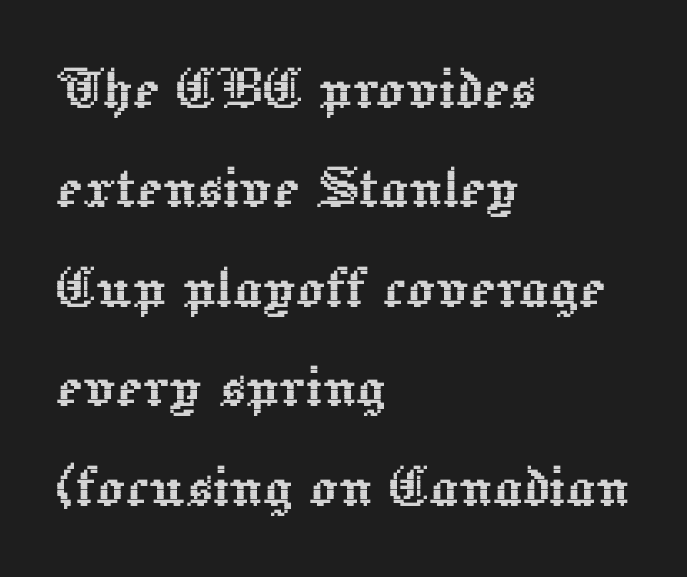
The image shows 70 px text type, upright; set left-aligned, normal line spacing (1.42x), normal letter spacing, not underlined; a medium x-height.
